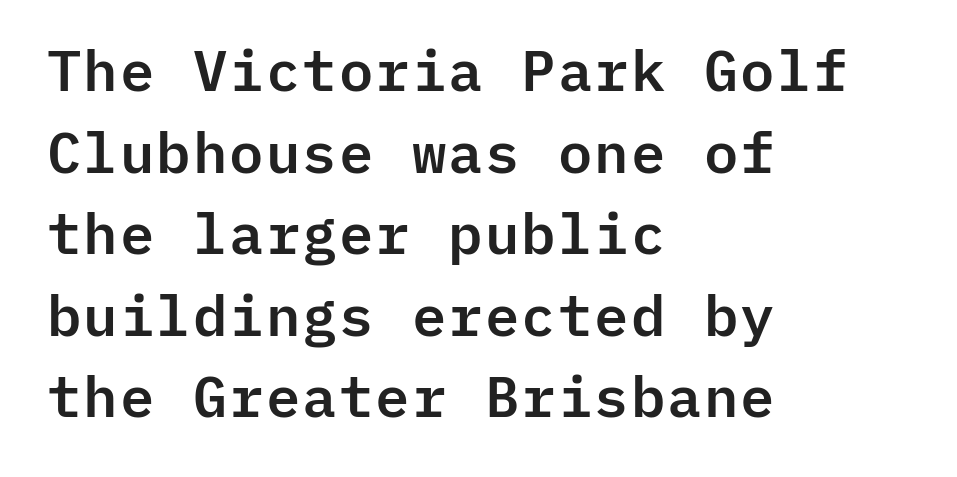
The image shows 57 px sans-serif type, upright, monospaced; set left-aligned, normal line spacing (1.43x), normal letter spacing, not underlined; low stroke contrast and a medium x-height.
